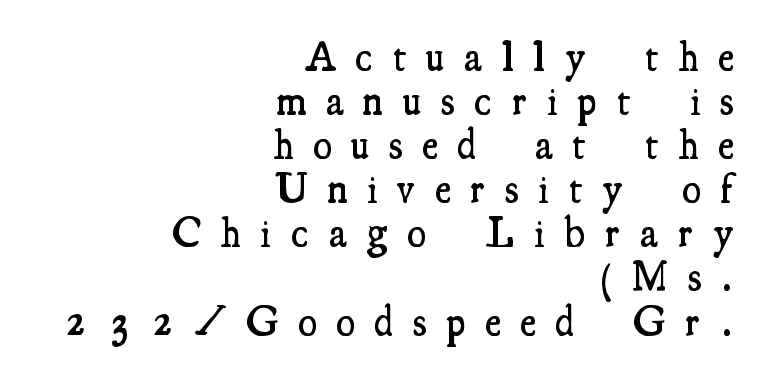
{"serif": "yes", "italic": "no", "bold": "semi", "weight": "semibold", "width": "condensed", "stroke_contrast": "medium", "x_height": "small", "monospaced": "no", "underline": "no", "align": "right", "line_spacing": "tight", "line_spacing_ratio": 1.05, "letter_spacing": "wide", "letter_spacing_em": 0.48, "glyph_px": 42}
